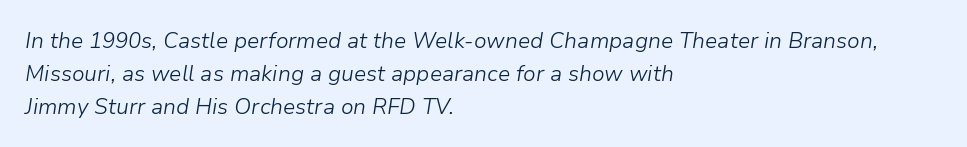
Q: Is the text bold? A: No.
Q: Is the text italic (slanted)? A: Yes, it leans right by about 9 degrees.
Q: Is the text underlined? A: No.
Q: How is the paragraph aligned? A: Left-aligned.
Q: Is the spacing between letters normal or unusually wide? A: Normal.
Q: Is the spacing between lines tight, normal or loose? A: Normal.
